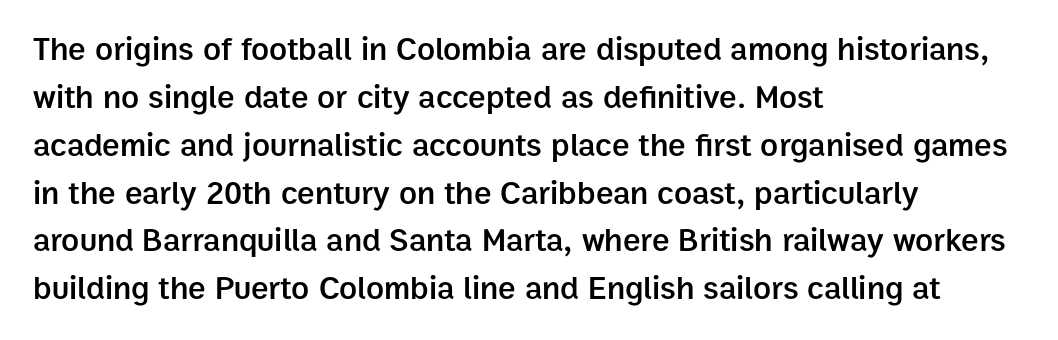
Regular leading. A clean baseline with only descenders dipping below it. You can tell it's not italic because the verticals are truly vertical. The line texture is even and compact thanks to regular tracking.
